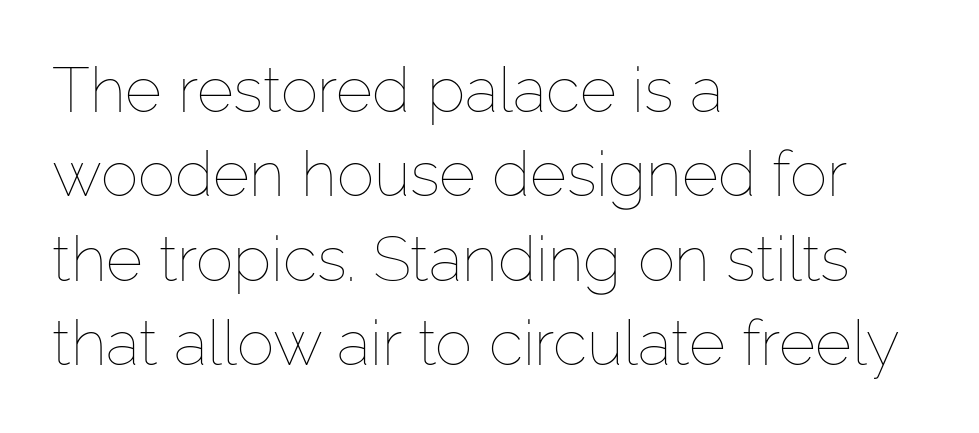
Q: Is the text bold? A: No.
Q: Is the text italic (slanted)? A: No, it is upright.
Q: Is the text underlined? A: No.
Q: How is the paragraph aligned? A: Left-aligned.
Q: Is the spacing between letters normal or unusually wide? A: Normal.
Q: Is the spacing between lines tight, normal or loose? A: Normal.
Q: Width (condensed, normal, or wide)? A: Normal.
Q: Stroke contrast? A: Low.
Q: x-height? A: Medium.
Q: Monospaced? A: No.
